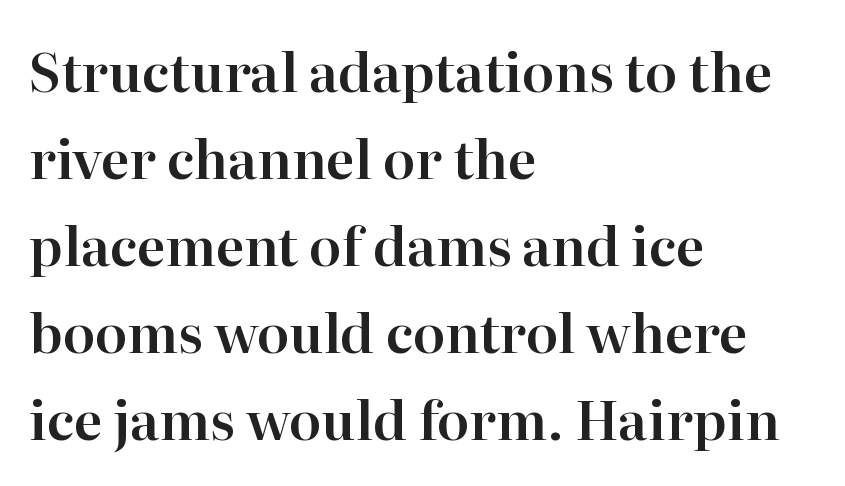
{"serif": "yes", "italic": "no", "width": "normal", "stroke_contrast": "high", "x_height": "medium", "monospaced": "no", "underline": "no", "align": "left", "line_spacing": "normal", "line_spacing_ratio": 1.64, "letter_spacing": "normal", "letter_spacing_em": 0.0, "glyph_px": 53}
